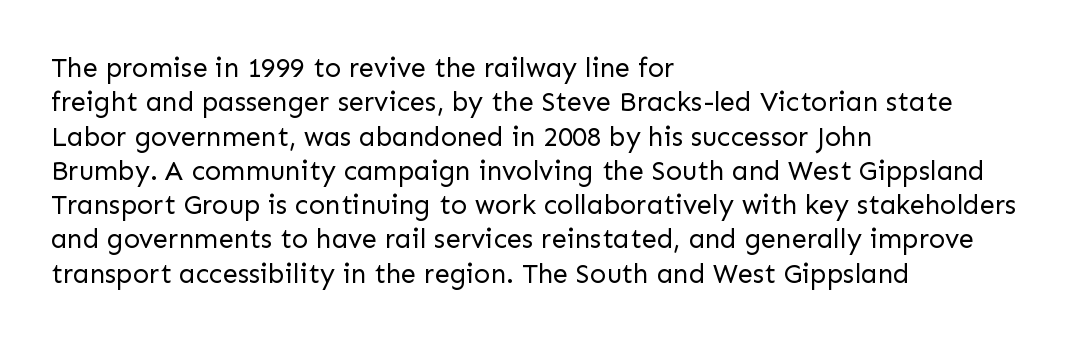
The image shows 27 px text type, upright; set left-aligned, normal line spacing (1.27x), normal letter spacing, not underlined.
